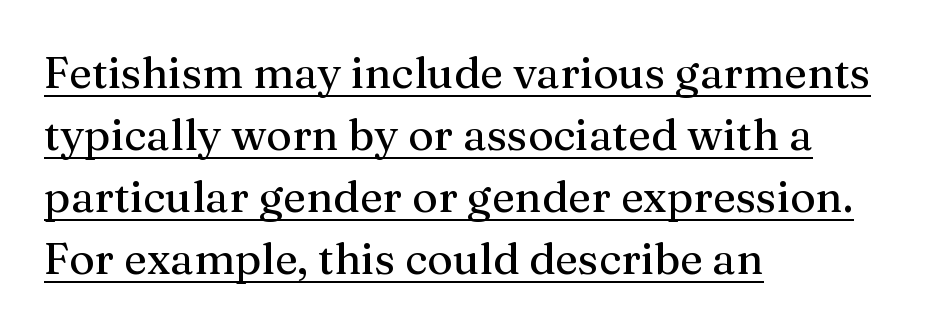
Q: Is the text italic (slanted)? A: No, it is upright.
Q: Is the typeface a serif or a sans-serif typeface? A: Serif.
Q: Is the text underlined? A: Yes.
Q: How is the paragraph aligned? A: Left-aligned.
Q: Is the spacing between letters normal or unusually wide? A: Normal.
Q: Is the spacing between lines tight, normal or loose? A: Normal.
Q: Width (condensed, normal, or wide)? A: Normal.
Q: Stroke contrast? A: Medium.
Q: x-height? A: Medium.
Q: Monospaced? A: No.
